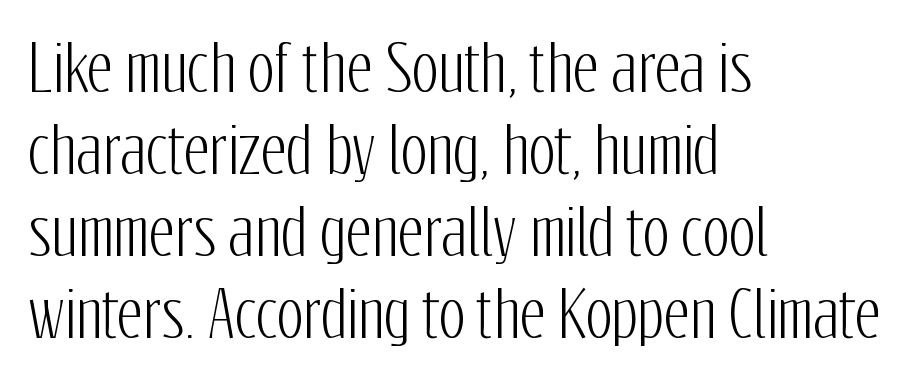
Q: Is the text italic (slanted)? A: No, it is upright.
Q: Is the typeface a serif or a sans-serif typeface? A: Sans-serif.
Q: Is the text underlined? A: No.
Q: How is the paragraph aligned? A: Left-aligned.
Q: Is the spacing between letters normal or unusually wide? A: Normal.
Q: Is the spacing between lines tight, normal or loose? A: Normal.
Q: Width (condensed, normal, or wide)? A: Condensed.
Q: Stroke contrast? A: Low.
Q: x-height? A: Medium.
Q: Monospaced? A: No.
